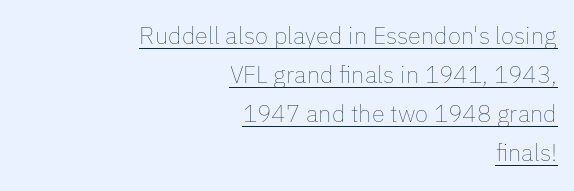
Q: Is the text bold? A: No.
Q: Is the text italic (slanted)? A: No, it is upright.
Q: Is the text underlined? A: Yes.
Q: How is the paragraph aligned? A: Right-aligned.
Q: Is the spacing between letters normal or unusually wide? A: Normal.
Q: Is the spacing between lines tight, normal or loose? A: Normal.
